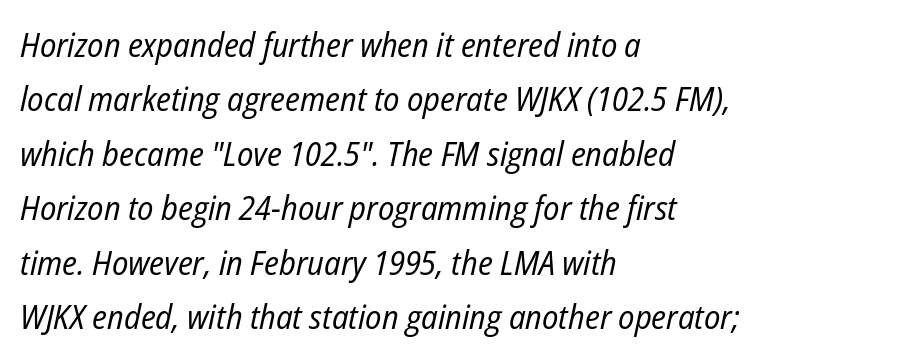
{"italic": "yes", "lean": "right", "slant_degrees": 12, "bold": "no", "weight": "regular", "width": "condensed", "stroke_contrast": "low", "x_height": "medium", "monospaced": "no", "underline": "no", "align": "left", "line_spacing": "normal", "line_spacing_ratio": 1.6, "letter_spacing": "normal", "letter_spacing_em": 0.0, "glyph_px": 34}
